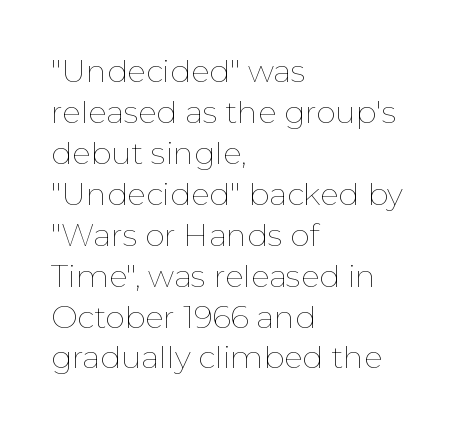
The image shows 31 px thin type, upright; set left-aligned, normal line spacing (1.32x), normal letter spacing, not underlined; low stroke contrast and a medium x-height.
